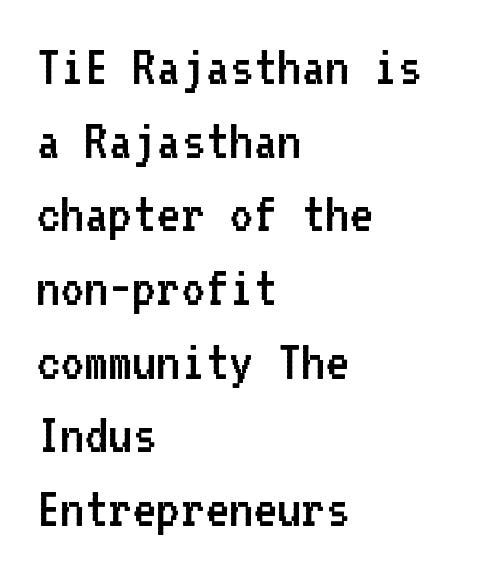
Q: Is the text bold? A: No.
Q: Is the text italic (slanted)? A: No, it is upright.
Q: Is the typeface a serif or a sans-serif typeface? A: Sans-serif.
Q: Is the text underlined? A: No.
Q: How is the paragraph aligned? A: Left-aligned.
Q: Is the spacing between letters normal or unusually wide? A: Normal.
Q: Is the spacing between lines tight, normal or loose? A: Normal.
Q: Width (condensed, normal, or wide)? A: Normal.
Q: Stroke contrast? A: Low.
Q: x-height? A: Medium.
Q: Monospaced? A: Yes.
